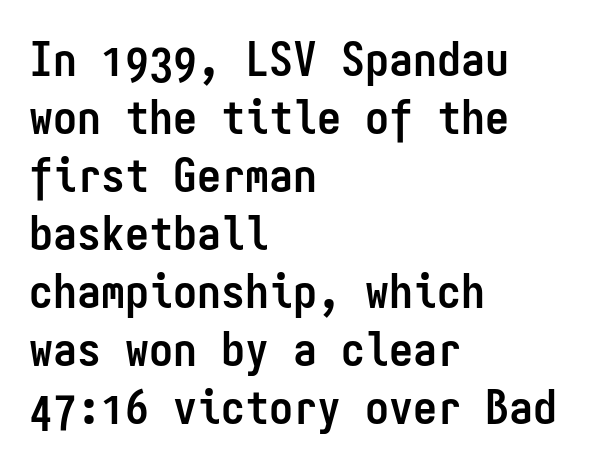
The image shows 48 px semibold, condensed sans-serif type, upright, monospaced; set left-aligned, line spacing 1.21x, normal letter spacing, not underlined; low stroke contrast and a medium x-height.
